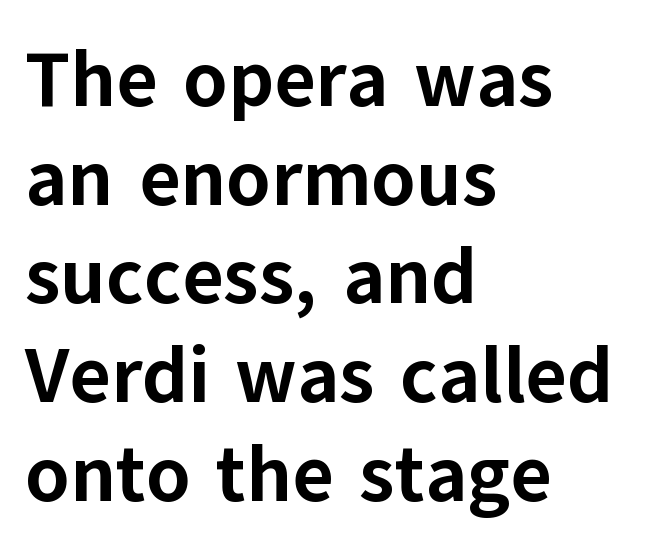
The image shows 79 px bold sans-serif type, upright; set left-aligned, normal line spacing (1.25x), normal letter spacing, not underlined; low stroke contrast and a medium x-height.
